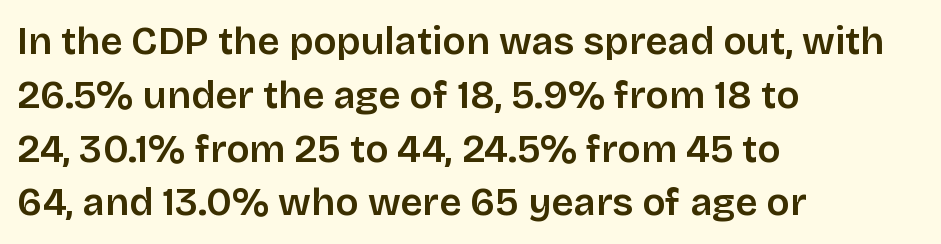
{"serif": "no", "italic": "no", "width": "normal", "stroke_contrast": "low", "x_height": "large", "monospaced": "no", "underline": "no", "align": "left", "line_spacing": "normal", "line_spacing_ratio": 1.38, "letter_spacing": "normal", "letter_spacing_em": 0.0, "glyph_px": 39}
